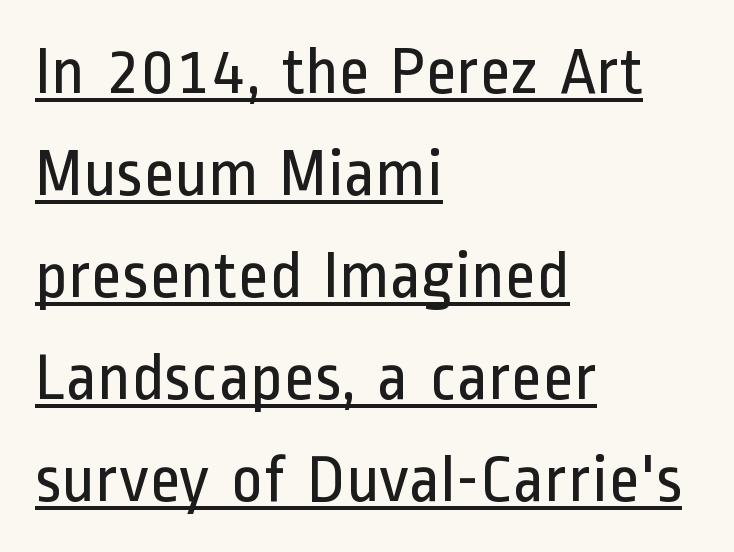
{"serif": "no", "italic": "no", "bold": "no", "weight": "regular", "width": "condensed", "stroke_contrast": "low", "x_height": "medium", "monospaced": "no", "underline": "yes", "align": "left", "line_spacing": "normal", "line_spacing_ratio": 1.5, "letter_spacing": "normal", "letter_spacing_em": 0.0, "glyph_px": 68}
